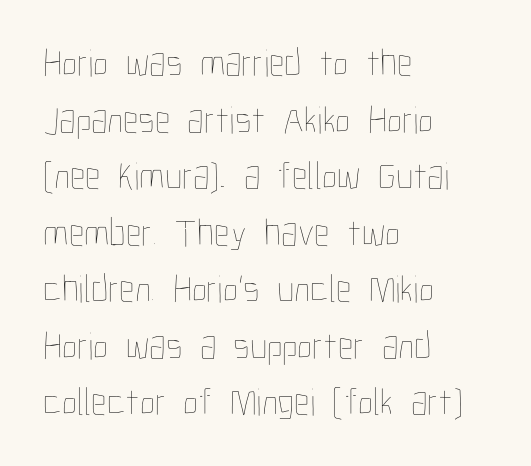
These lines sit exactly where default settings would place them. Line starts are locked; line ends wander. Ordinary non-slanted type is in use. Note the varied advance widths — an 'i' is clearly narrower than an 'm'. The rendering keeps characters at their native spacing.
